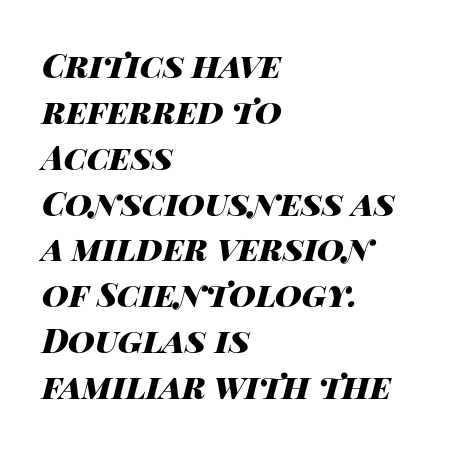
Tall strokes in this sample are angled rather than plumb. The characters look thick and weighty, a clear bold. Line spacing here is normal. The paragraph has a hard left edge and a soft right edge. Here the designer chose a conventional face with non-uniform glyph widths. Lines of text with bare space underneath.
